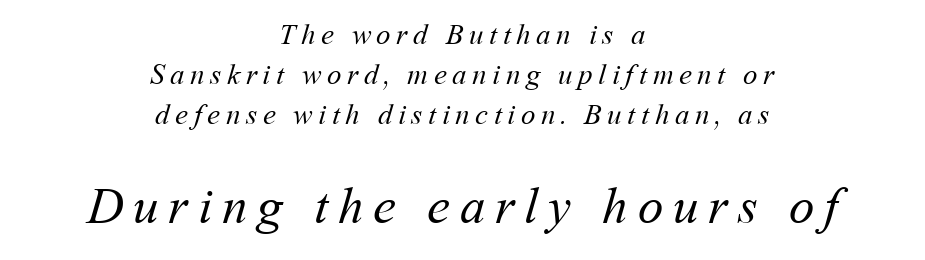
The image shows 51 px regular-weight type; set centered, normal line spacing (1.38x), not underlined; the second (bottom) block is 1.76x larger; medium stroke contrast and a medium x-height.
